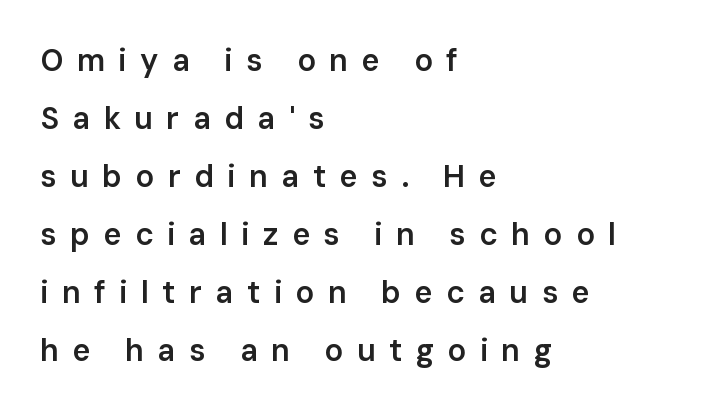
Q: Is the text bold? A: Semi-bold.
Q: Is the text italic (slanted)? A: No, it is upright.
Q: Is the typeface a serif or a sans-serif typeface? A: Sans-serif.
Q: Is the text underlined? A: No.
Q: How is the paragraph aligned? A: Left-aligned.
Q: Is the spacing between letters normal or unusually wide? A: Unusually wide.
Q: Width (condensed, normal, or wide)? A: Normal.
Q: Stroke contrast? A: Low.
Q: x-height? A: Medium.
Q: Monospaced? A: No.
